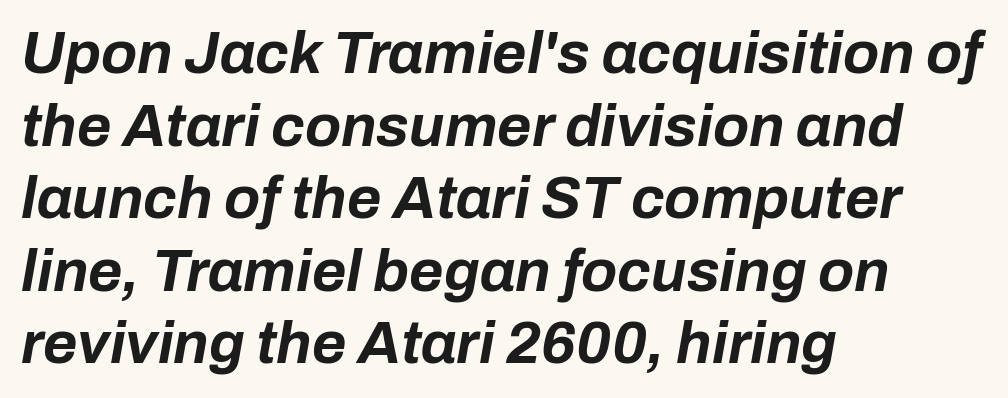
{"italic": "yes", "lean": "right", "slant_degrees": 10, "bold": "yes", "weight": "bold", "width": "normal", "stroke_contrast": "low", "x_height": "medium", "monospaced": "no", "underline": "no", "align": "left", "line_spacing_ratio": 1.23, "letter_spacing": "normal", "letter_spacing_em": 0.0, "glyph_px": 59}
